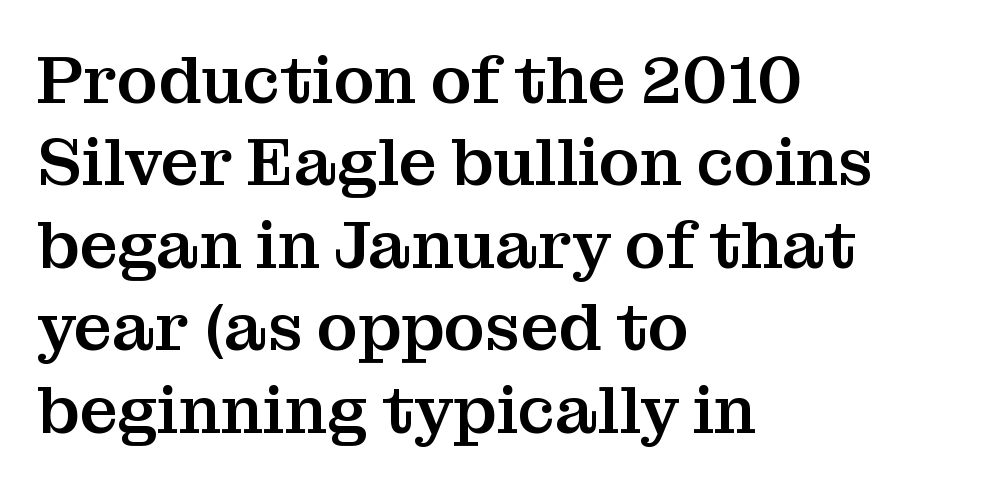
The image shows 67 px serif type, upright; set left-aligned, line spacing 1.23x, normal letter spacing, not underlined; medium stroke contrast and a medium x-height.
